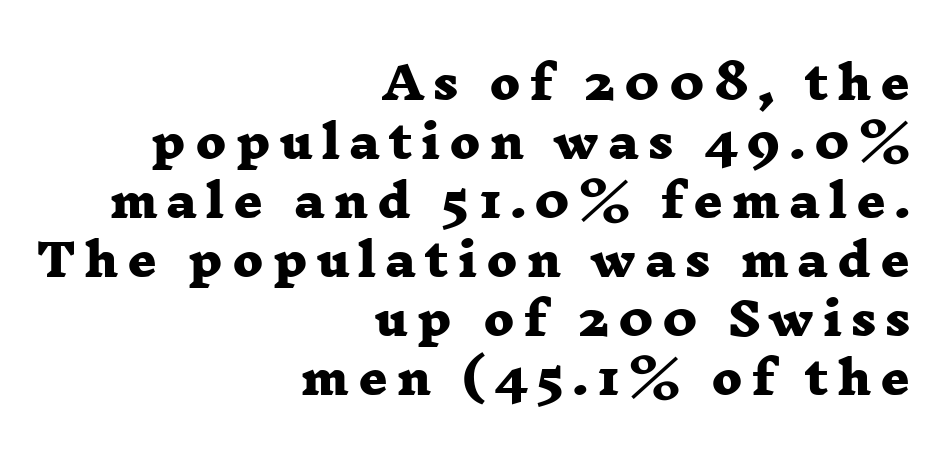
Q: Is the text bold? A: Yes.
Q: Is the typeface a serif or a sans-serif typeface? A: Serif.
Q: Is the text underlined? A: No.
Q: How is the paragraph aligned? A: Right-aligned.
Q: Is the spacing between letters normal or unusually wide? A: Unusually wide.
Q: Is the spacing between lines tight, normal or loose? A: Normal.
Q: Width (condensed, normal, or wide)? A: Wide.
Q: Stroke contrast? A: Low.
Q: x-height? A: Medium.
Q: Monospaced? A: No.
